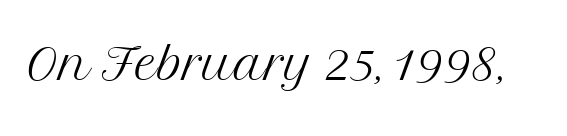
Q: Is the text bold? A: No.
Q: Is the text italic (slanted)? A: Yes.
Q: Is the typeface a serif or a sans-serif typeface? A: Serif.
Q: Is the text underlined? A: No.
Q: Is the spacing between letters normal or unusually wide? A: Normal.
Q: Width (condensed, normal, or wide)? A: Normal.
Q: Stroke contrast? A: Medium.
Q: x-height? A: Medium.
Q: Monospaced? A: No.
